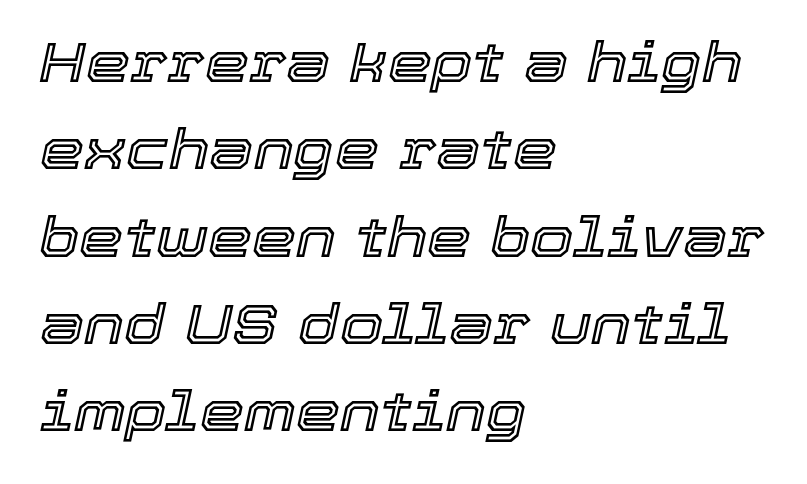
The image shows 56 px text type, italic (leaning right); set left-aligned, normal line spacing (1.56x), normal letter spacing, not underlined; a medium x-height.
